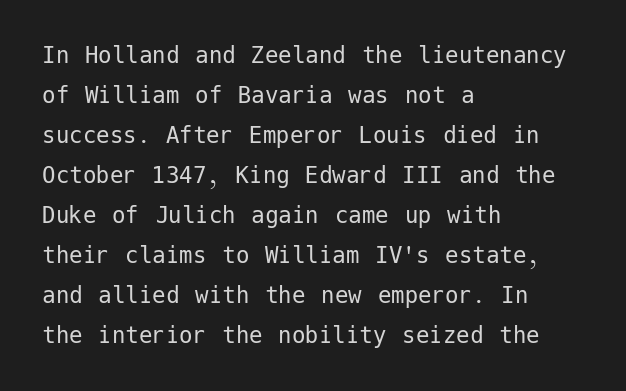
Q: Is the text bold? A: No.
Q: Is the text italic (slanted)? A: No, it is upright.
Q: Is the text underlined? A: No.
Q: How is the paragraph aligned? A: Left-aligned.
Q: Is the spacing between letters normal or unusually wide? A: Normal.
Q: Is the spacing between lines tight, normal or loose? A: Normal.
